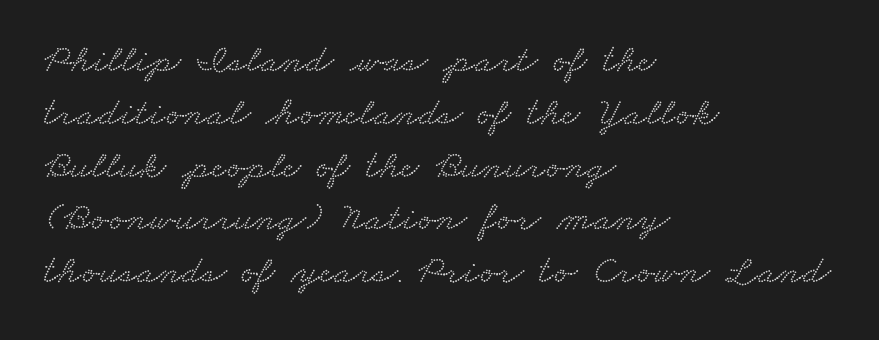
{"serif": "yes", "width": "wide", "stroke_contrast": "low", "x_height": "small", "monospaced": "no", "underline": "no", "align": "left", "line_spacing": "normal", "line_spacing_ratio": 1.32, "letter_spacing": "normal", "letter_spacing_em": 0.0, "glyph_px": 40}
